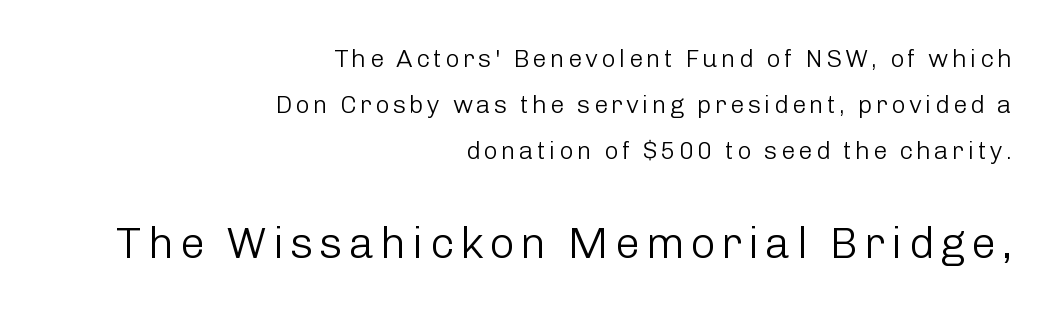
Q: Is the text bold? A: No.
Q: Is the text italic (slanted)? A: No, it is upright.
Q: Is the typeface a serif or a sans-serif typeface? A: Sans-serif.
Q: Is the text underlined? A: No.
Q: How is the paragraph aligned? A: Right-aligned.
Q: Which block of text is set in a larger size, the first (top) or the second (bottom)? A: The second (bottom) one.
Q: Width (condensed, normal, or wide)? A: Normal.
Q: Stroke contrast? A: Low.
Q: x-height? A: Medium.
Q: Monospaced? A: No.
